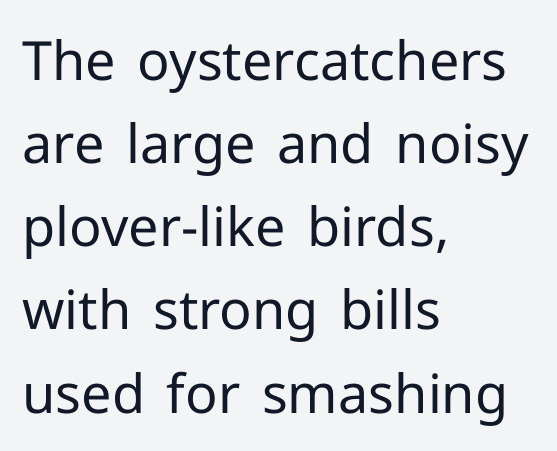
Left-aligned paragraph, ragged on the right. The line texture is even and compact thanks to regular tracking. Whoever set this chose a conventional vertical rhythm. Glance below the letters and you will spot only blank space. You could not count columns in this text — the font is proportionally spaced.
